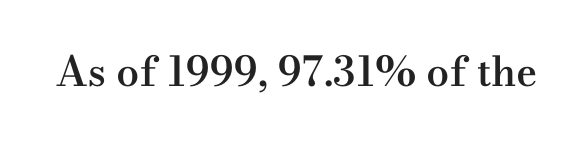
{"serif": "yes", "italic": "no", "bold": "semi", "weight": "semibold", "width": "wide", "stroke_contrast": "medium", "x_height": "small", "monospaced": "no", "underline": "no", "letter_spacing": "normal", "letter_spacing_em": 0.0, "glyph_px": 41}
